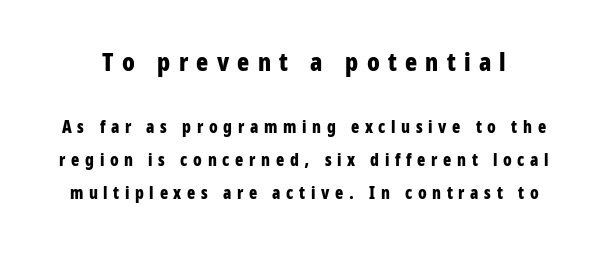
The composition opens big and finishes small. You'd pick this weight for a headline — it's a proper bold. Someone cranked the tracking dial way up on this one. No word sits above an underline.
